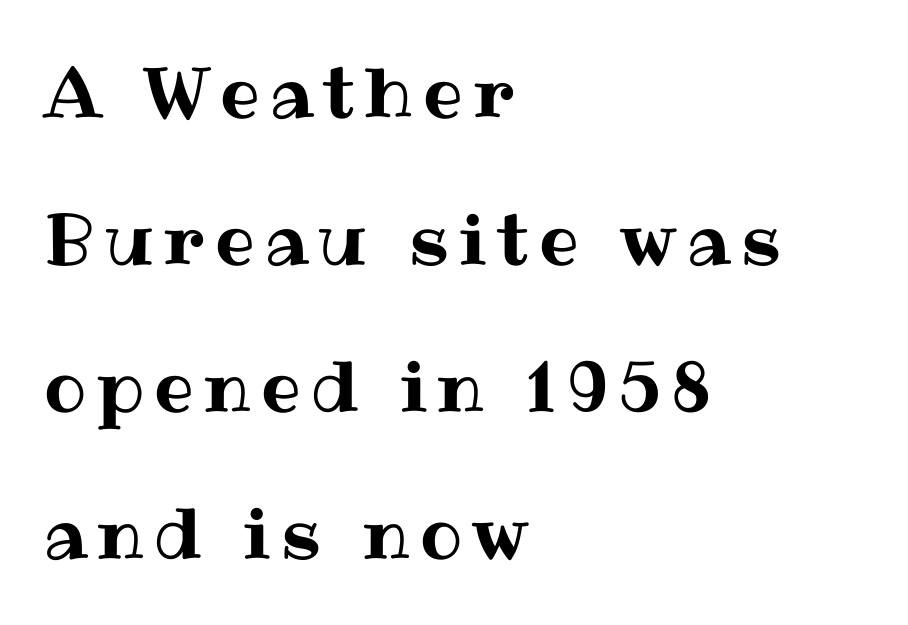
The image shows 70 px text type, upright; set left-aligned, loose line spacing (2.1x), not underlined; medium stroke contrast and a medium x-height.
